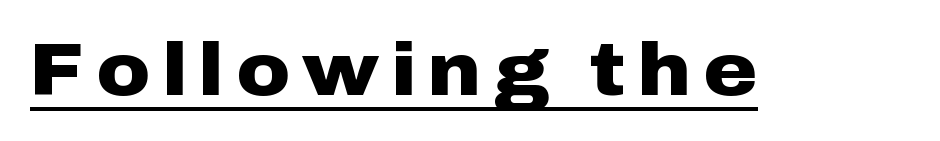
Classification — sans serif. Strokes here are thick enough to call this a true bold. What decoration does the sample have? An underline. Characters remain perfectly vertical along every line. Proportional: the letters do not fall into vertical columns.
